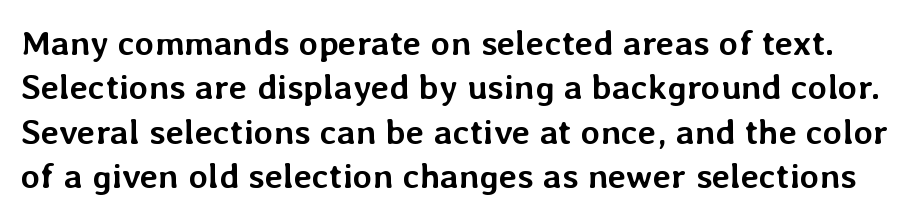
The letters sit at their default tracking, neither squeezed nor spread. Notice how thick the strokes are: this is what a full bold looks like. Evenly set lines give the paragraph a standard silhouette. This rendering features lettering with no underline.
